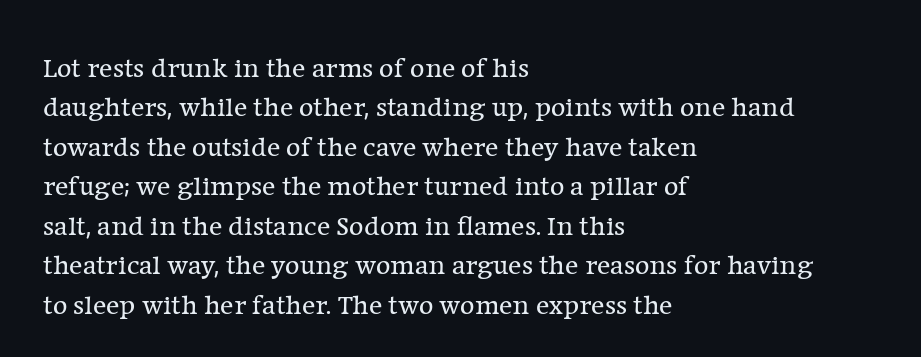
Q: Is the text bold? A: No.
Q: Is the text italic (slanted)? A: No, it is upright.
Q: Is the typeface a serif or a sans-serif typeface? A: Serif.
Q: Is the text underlined? A: No.
Q: How is the paragraph aligned? A: Left-aligned.
Q: Is the spacing between letters normal or unusually wide? A: Normal.
Q: Is the spacing between lines tight, normal or loose? A: Normal.
Q: Width (condensed, normal, or wide)? A: Normal.
Q: Stroke contrast? A: Low.
Q: x-height? A: Medium.
Q: Monospaced? A: No.
